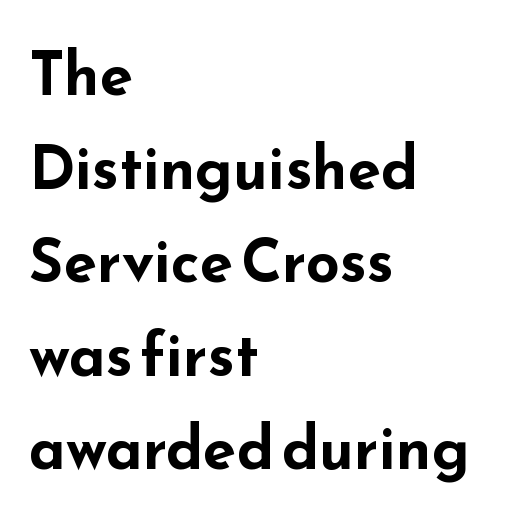
The image shows 60 px bold, wide sans-serif type, upright; set left-aligned, normal line spacing (1.56x), normal letter spacing, not underlined; low stroke contrast and a small x-height.
